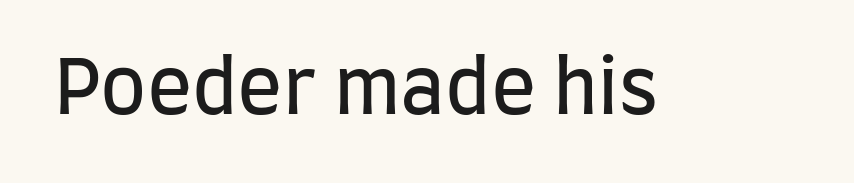
The image shows 75 px regular-weight, condensed sans-serif type, upright; set normal letter spacing, not underlined; low stroke contrast and a large x-height.
